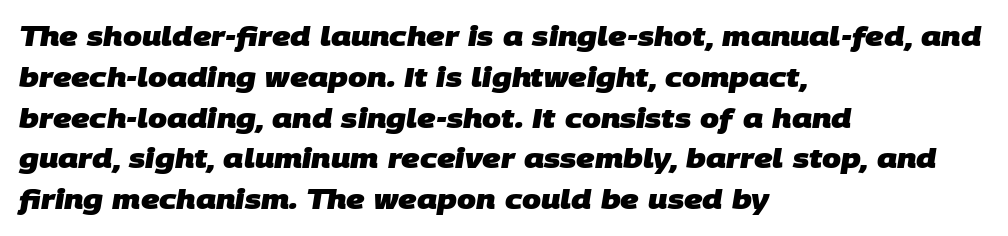
{"bold": "yes", "underline": "no", "align": "left", "line_spacing": "normal", "line_spacing_ratio": 1.51, "letter_spacing": "normal", "letter_spacing_em": 0.0, "glyph_px": 27}
